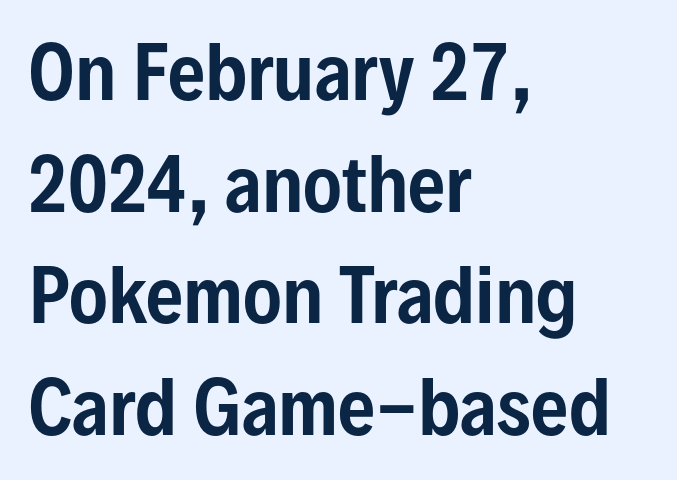
The image shows 73 px condensed sans-serif type, upright; set left-aligned, normal line spacing (1.53x), normal letter spacing, not underlined; low stroke contrast and a medium x-height.
